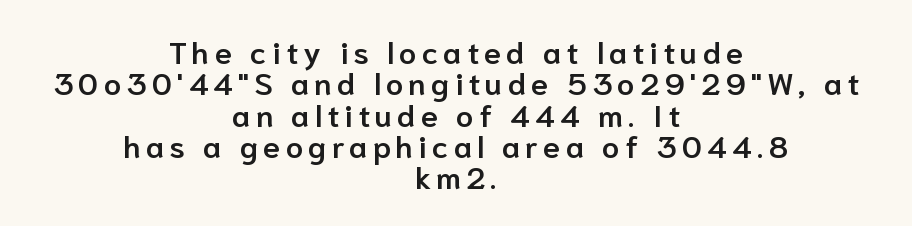
The passage shown stacks its lines with hardly any gap. Teacher's note: observe the equal gaps on both sides — that is centered alignment. Do the characters align in a grid? No, the font is proportional. Is there any slant? The stems are plumb. The baseline area is clear.
